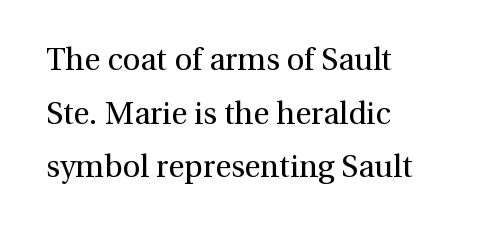
The image shows 31 px regular-weight serif type, upright; set left-aligned, line spacing 1.73x, normal letter spacing, not underlined; a medium x-height.
